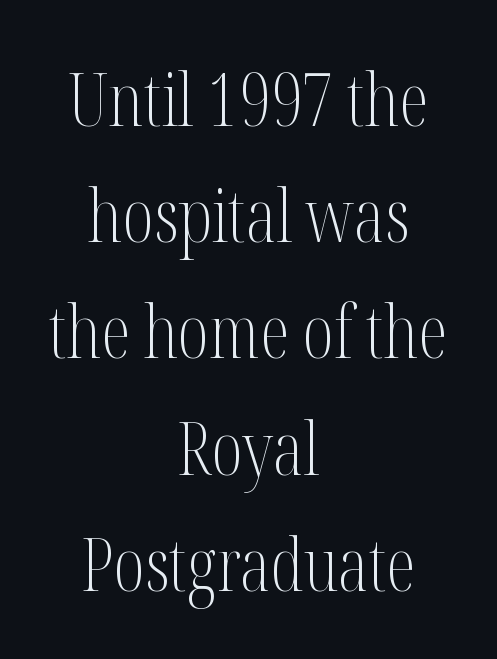
Note the varied advance widths — an 'i' is clearly narrower than an 'm'. The lettering stays uniformly vertical, giving the passage a roman look. Nothing heavy about these letters — not bold at all. Plain, unruled lines of type.
